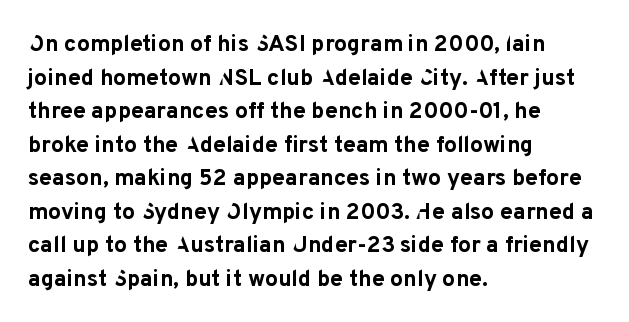
Q: Is the text bold? A: Yes.
Q: Is the text italic (slanted)? A: No, it is upright.
Q: Is the text underlined? A: No.
Q: How is the paragraph aligned? A: Left-aligned.
Q: Is the spacing between letters normal or unusually wide? A: Normal.
Q: Is the spacing between lines tight, normal or loose? A: Normal.
